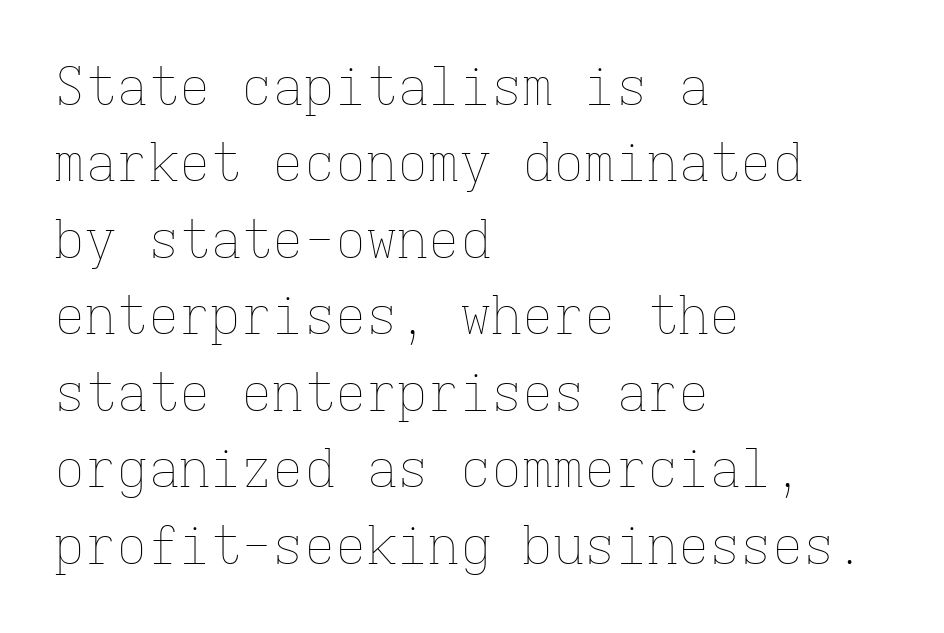
{"italic": "no", "bold": "no", "weight": "thin", "width": "normal", "stroke_contrast": "low", "x_height": "medium", "monospaced": "yes", "underline": "no", "align": "left", "line_spacing": "normal", "line_spacing_ratio": 1.47, "letter_spacing": "normal", "letter_spacing_em": 0.0, "glyph_px": 52}
